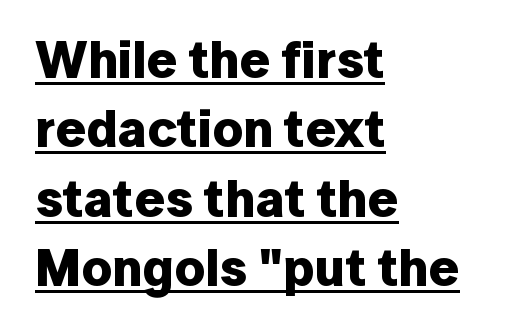
The image shows 53 px bold sans-serif type, upright; set left-aligned, normal line spacing (1.31x), normal letter spacing, underlined; low stroke contrast and a medium x-height.
